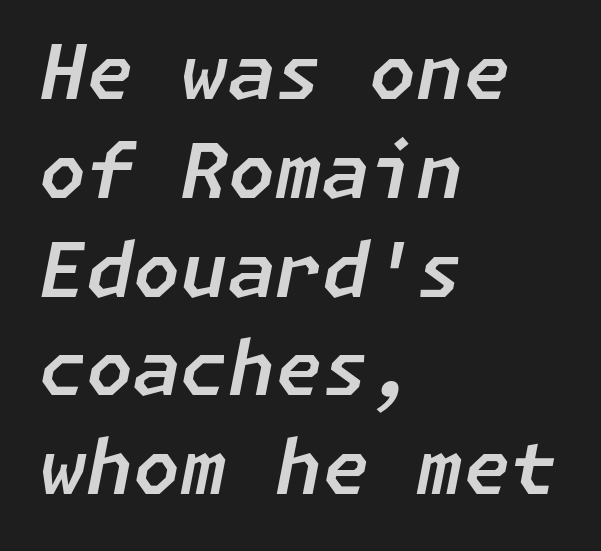
The image shows 76 px text type, italic (leaning right); set left-aligned, normal line spacing (1.3x), normal letter spacing, not underlined; low stroke contrast and a medium x-height.
